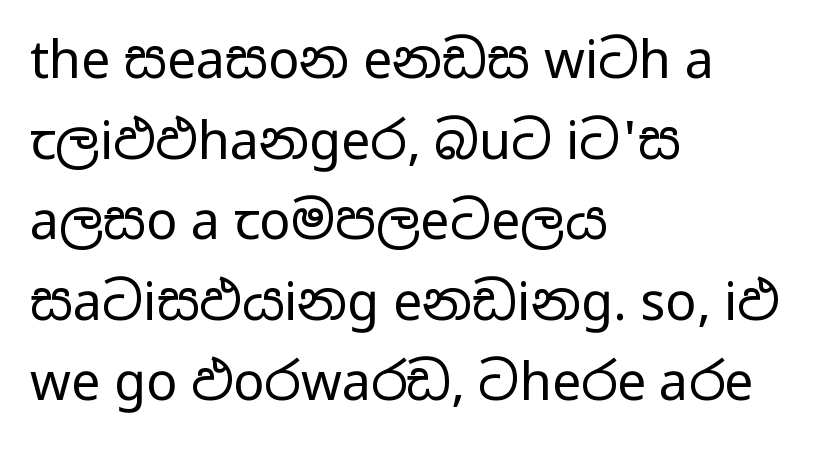
The image shows 52 px regular-weight, wide sans-serif type, upright; set left-aligned, normal line spacing (1.55x), normal letter spacing, not underlined; low stroke contrast and a medium x-height.
